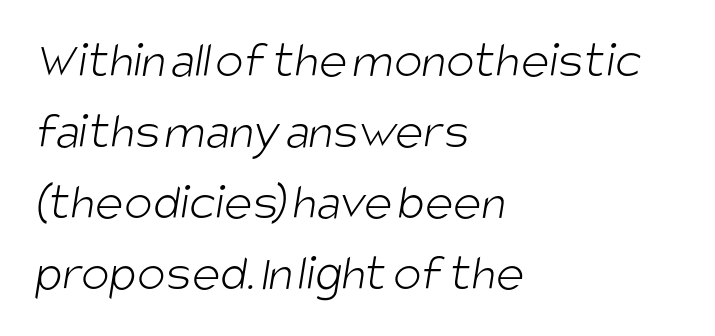
{"serif": "no", "bold": "no", "weight": "light", "width": "condensed", "stroke_contrast": "low", "x_height": "large", "monospaced": "no", "underline": "no", "align": "left", "line_spacing": "normal", "line_spacing_ratio": 1.34, "letter_spacing": "normal", "letter_spacing_em": 0.0, "glyph_px": 53}
